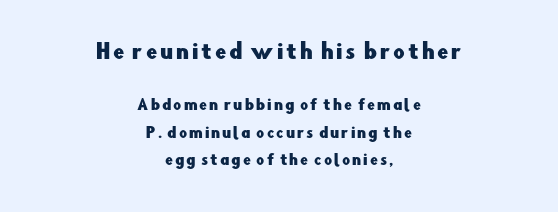
Q: Is the text italic (slanted)? A: No, it is upright.
Q: Is the text underlined? A: No.
Q: How is the paragraph aligned? A: Centered.
Q: Is the spacing between lines tight, normal or loose? A: Loose.
Q: Which block of text is set in a larger size, the first (top) or the second (bottom)? A: The first (top) one.
